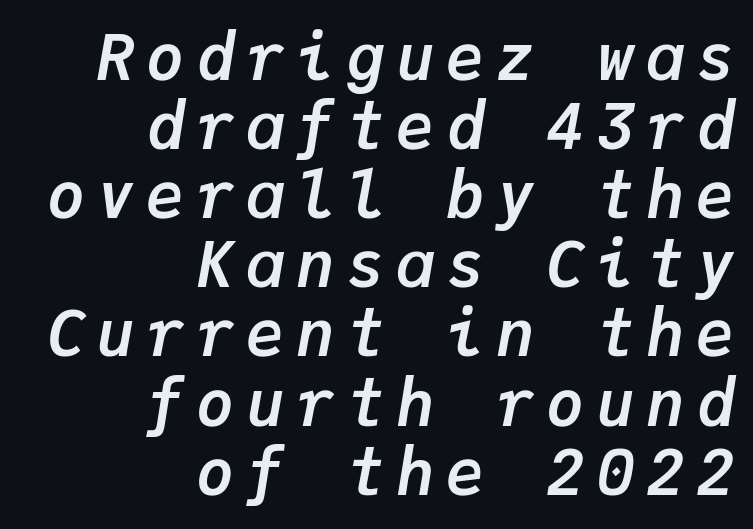
{"italic": "yes", "lean": "right", "slant_degrees": 9, "bold": "yes", "weight": "semibold", "width": "normal", "stroke_contrast": "low", "x_height": "medium", "monospaced": "yes", "underline": "no", "align": "right", "line_spacing": "tight", "line_spacing_ratio": 1.08, "glyph_px": 64}
